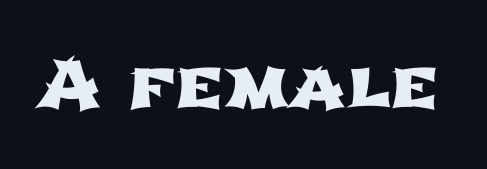
The image shows 68 px wide sans-serif type; set normal letter spacing, not underlined; low stroke contrast and a medium x-height.
